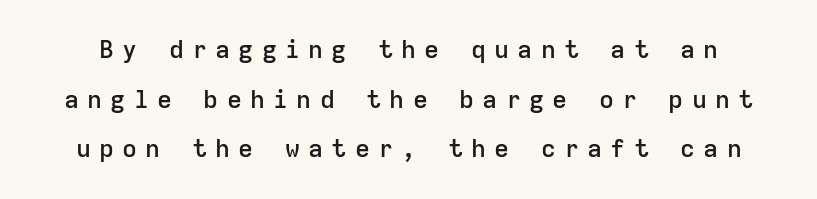
Q: Is the text bold? A: Semi-bold.
Q: Is the text italic (slanted)? A: No, it is upright.
Q: Is the text underlined? A: No.
Q: Is the spacing between letters normal or unusually wide? A: Unusually wide.
Q: Is the spacing between lines tight, normal or loose? A: Loose.
